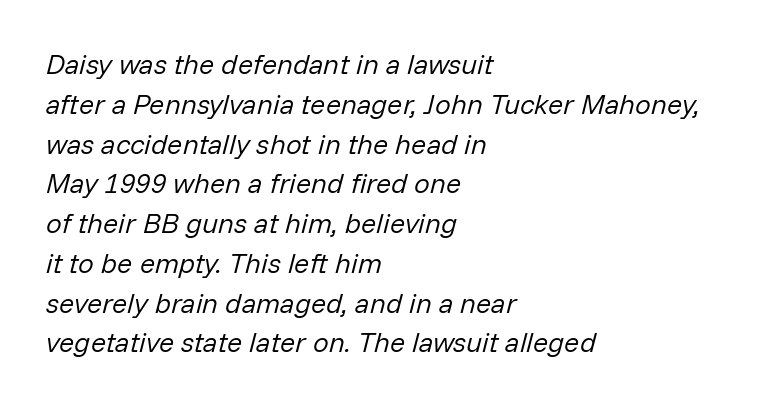
The image shows 28 px regular-weight type, italic (leaning right); set left-aligned, normal line spacing (1.42x), normal letter spacing, not underlined; low stroke contrast and a medium x-height.
